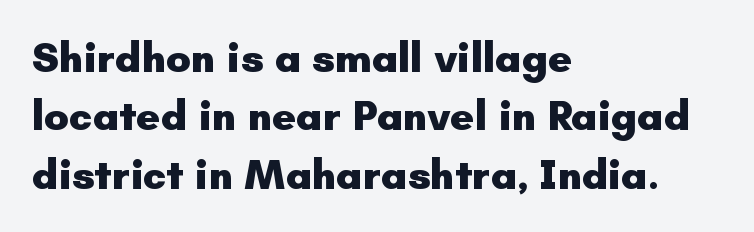
The image shows 42 px heavy sans-serif type, upright; set left-aligned, normal line spacing (1.39x), normal letter spacing, not underlined; low stroke contrast and a small x-height.
